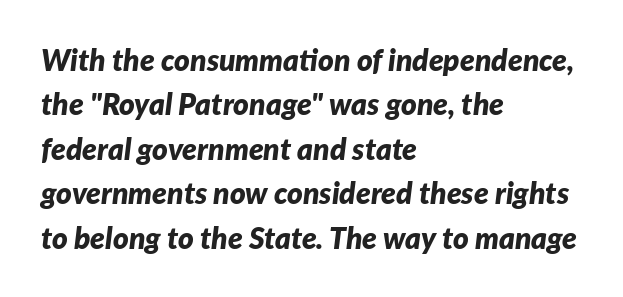
The image shows 30 px bold type, italic (leaning right); set left-aligned, normal line spacing (1.48x), normal letter spacing, not underlined; low stroke contrast and a medium x-height.
